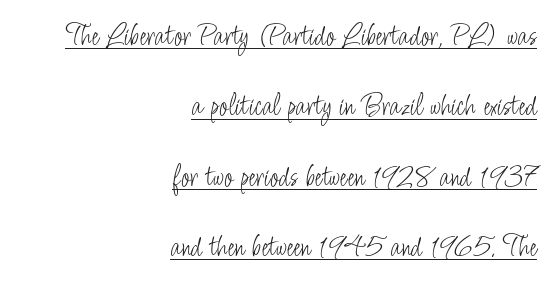
{"serif": "no", "bold": "no", "weight": "light", "width": "condensed", "stroke_contrast": "low", "x_height": "small", "monospaced": "no", "underline": "yes", "align": "right", "line_spacing": "loose", "line_spacing_ratio": 2.2, "letter_spacing": "normal", "letter_spacing_em": 0.0, "glyph_px": 32}
